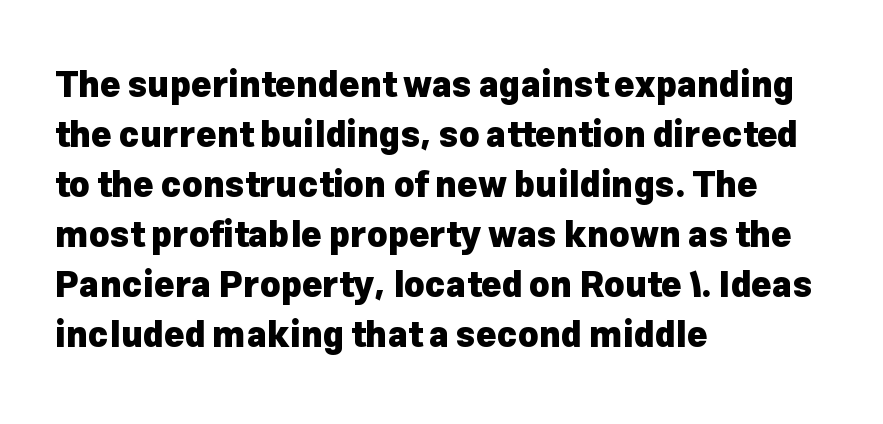
Q: Is the text bold? A: Yes.
Q: Is the text italic (slanted)? A: No, it is upright.
Q: Is the typeface a serif or a sans-serif typeface? A: Sans-serif.
Q: Is the text underlined? A: No.
Q: How is the paragraph aligned? A: Left-aligned.
Q: Is the spacing between letters normal or unusually wide? A: Normal.
Q: Is the spacing between lines tight, normal or loose? A: Normal.
Q: Width (condensed, normal, or wide)? A: Normal.
Q: Stroke contrast? A: Low.
Q: x-height? A: Medium.
Q: Monospaced? A: No.
